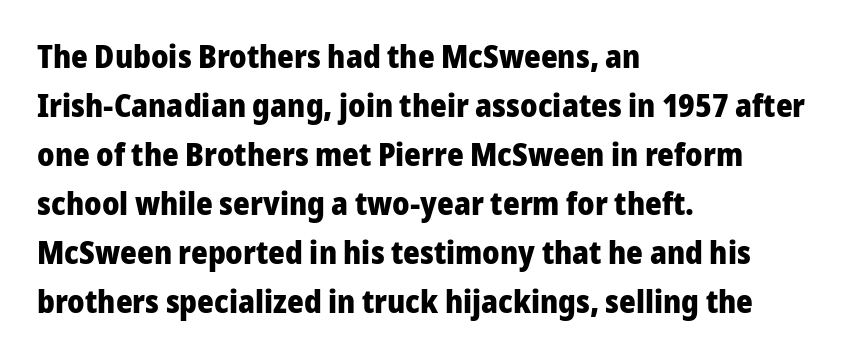
I'd call this a sans setting — the letters go barefoot. A typesetter would call this zero additional tracking. These lines are rendered in a variable-pitch font. These lines stack with their left ends in a neat column.
